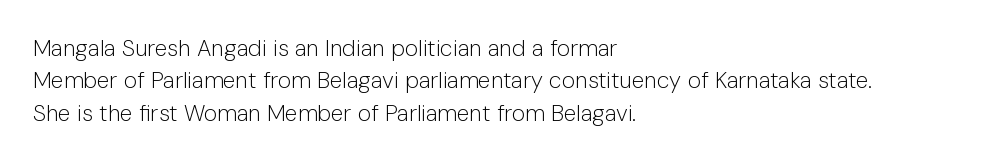
Q: Is the text bold? A: No.
Q: Is the text italic (slanted)? A: No, it is upright.
Q: Is the text underlined? A: No.
Q: How is the paragraph aligned? A: Left-aligned.
Q: Is the spacing between letters normal or unusually wide? A: Normal.
Q: Is the spacing between lines tight, normal or loose? A: Normal.
